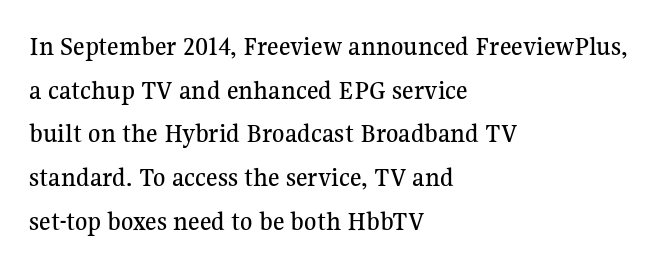
The image shows 28 px serif type, upright; set left-aligned, normal line spacing (1.56x), normal letter spacing, not underlined; medium stroke contrast and a medium x-height.
